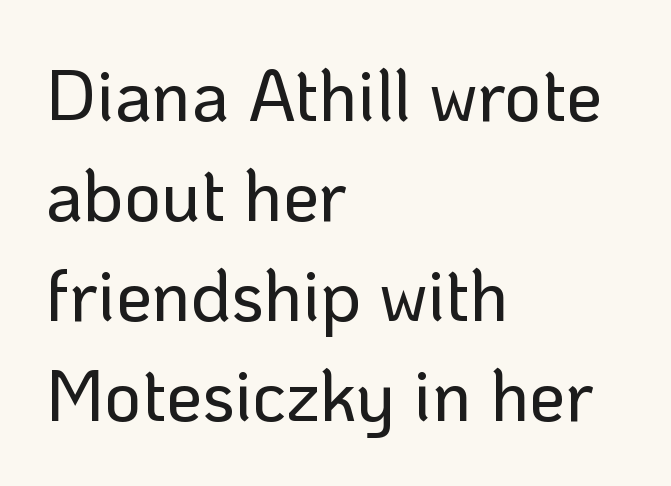
{"serif": "no", "italic": "no", "width": "normal", "stroke_contrast": "low", "x_height": "medium", "monospaced": "no", "underline": "no", "align": "left", "line_spacing": "normal", "line_spacing_ratio": 1.39, "letter_spacing": "normal", "letter_spacing_em": 0.0, "glyph_px": 72}
